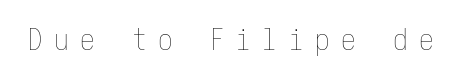
{"italic": "no", "bold": "no", "weight": "thin", "width": "condensed", "stroke_contrast": "low", "x_height": "medium", "underline": "no", "letter_spacing": "wide", "letter_spacing_em": 0.4, "glyph_px": 29}
